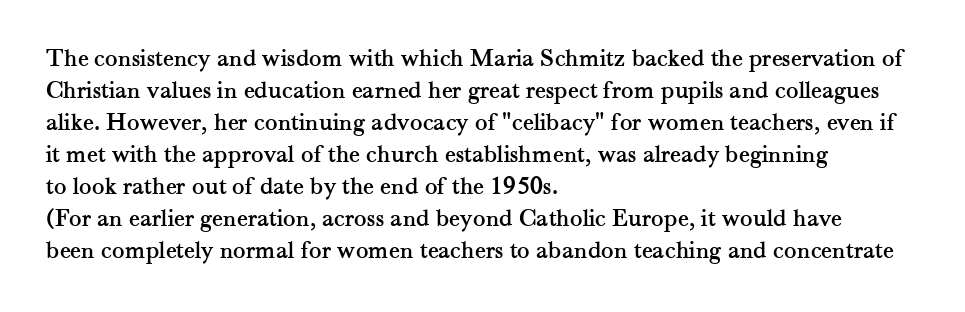
{"italic": "no", "underline": "no", "align": "left", "line_spacing_ratio": 1.23, "letter_spacing": "normal", "letter_spacing_em": 0.0, "glyph_px": 26}
